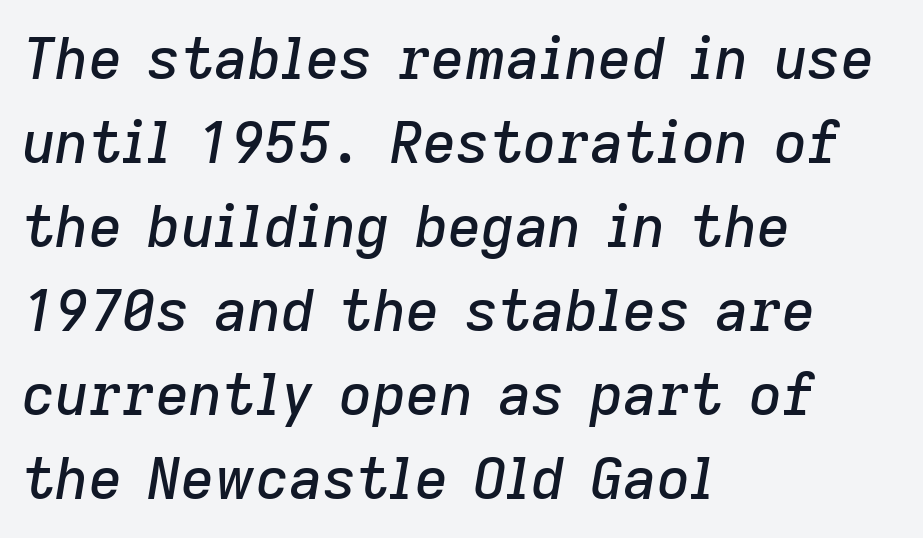
Q: Is the text italic (slanted)? A: Yes, it leans right by about 9 degrees.
Q: Is the text underlined? A: No.
Q: How is the paragraph aligned? A: Left-aligned.
Q: Is the spacing between letters normal or unusually wide? A: Normal.
Q: Is the spacing between lines tight, normal or loose? A: Normal.
Q: Width (condensed, normal, or wide)? A: Normal.
Q: Stroke contrast? A: Low.
Q: x-height? A: Medium.
Q: Monospaced? A: No.
